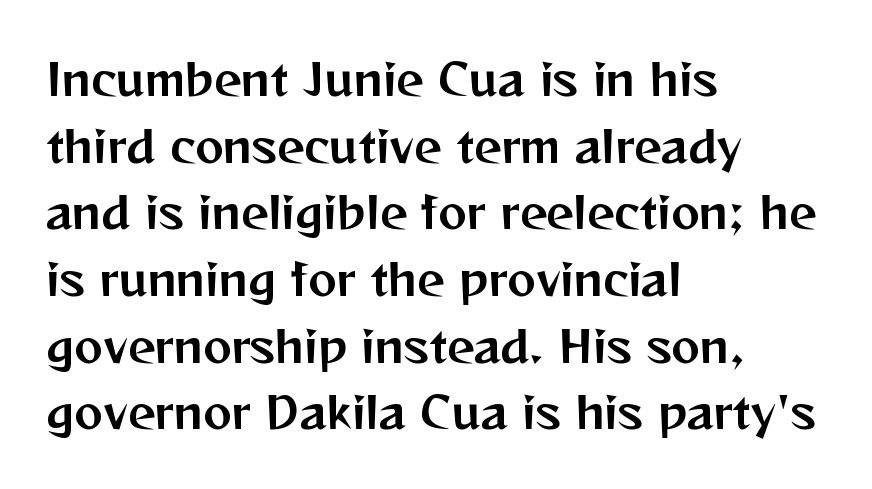
Q: Is the text italic (slanted)? A: No, it is upright.
Q: Is the typeface a serif or a sans-serif typeface? A: Sans-serif.
Q: Is the text underlined? A: No.
Q: How is the paragraph aligned? A: Left-aligned.
Q: Is the spacing between letters normal or unusually wide? A: Normal.
Q: Is the spacing between lines tight, normal or loose? A: Normal.
Q: Width (condensed, normal, or wide)? A: Normal.
Q: Stroke contrast? A: Medium.
Q: x-height? A: Medium.
Q: Monospaced? A: No.
